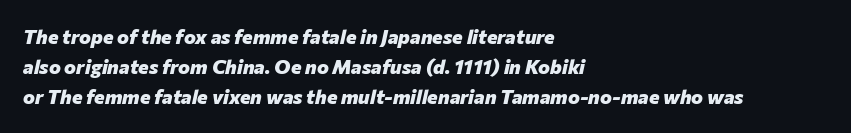
Q: Is the text bold? A: Yes.
Q: Is the text italic (slanted)? A: Yes, it leans right by about 12 degrees.
Q: Is the text underlined? A: No.
Q: How is the paragraph aligned? A: Left-aligned.
Q: Is the spacing between letters normal or unusually wide? A: Normal.
Q: Is the spacing between lines tight, normal or loose? A: Normal.
